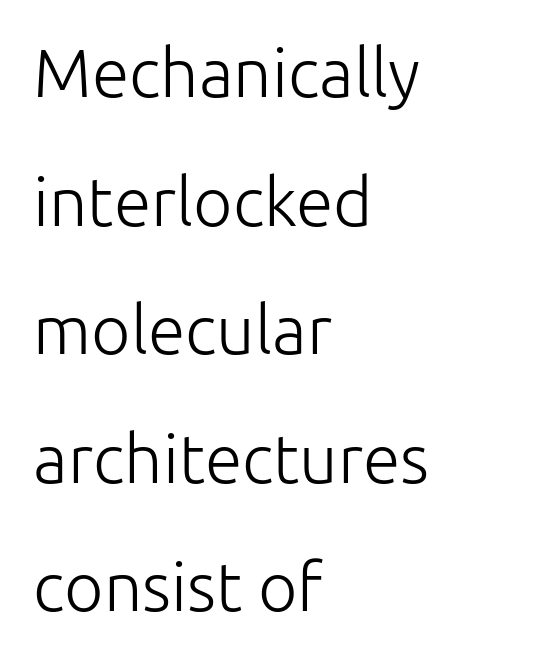
Caption: face not bold, strokes unweighted. The strip under each line holds only bare page. The horizontal fit of the characters is conventional and even. Teacher's note: observe the even left margin — that is flush-left alignment.
